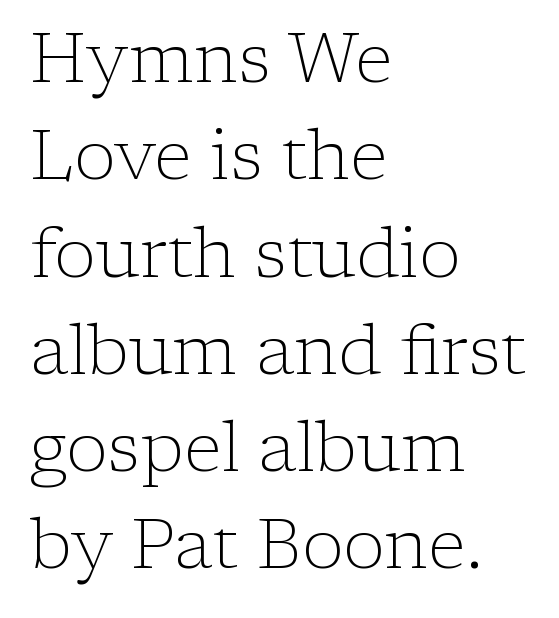
{"serif": "yes", "italic": "no", "bold": "no", "weight": "light", "width": "normal", "stroke_contrast": "low", "x_height": "medium", "monospaced": "no", "underline": "no", "align": "left", "line_spacing": "normal", "line_spacing_ratio": 1.39, "letter_spacing": "normal", "letter_spacing_em": 0.0, "glyph_px": 70}
